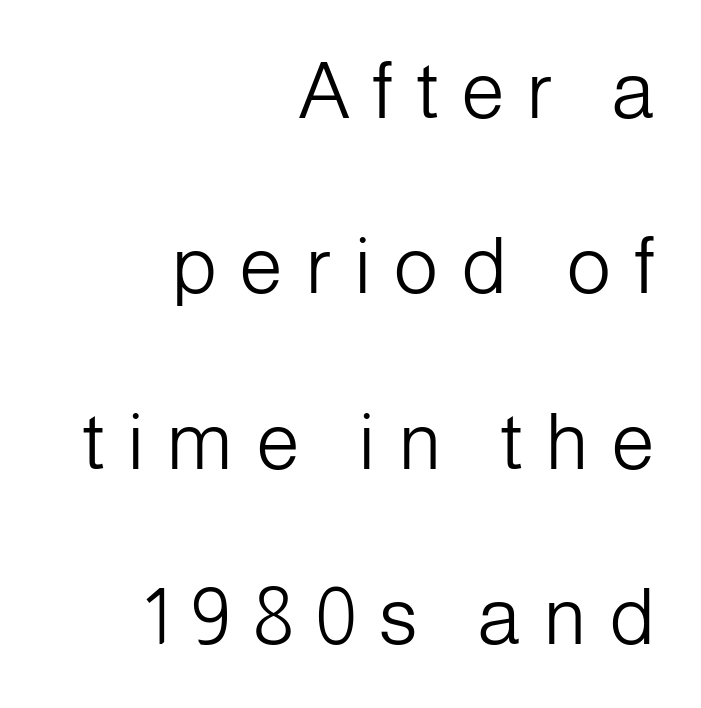
{"serif": "no", "italic": "no", "bold": "no", "weight": "light", "width": "normal", "stroke_contrast": "low", "x_height": "medium", "monospaced": "no", "underline": "no", "align": "right", "line_spacing": "loose", "line_spacing_ratio": 2.22, "letter_spacing": "wide", "letter_spacing_em": 0.28, "glyph_px": 79}
